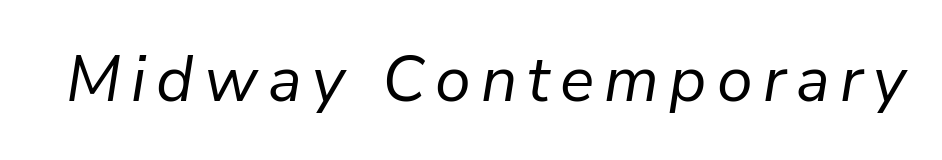
{"italic": "yes", "lean": "right", "slant_degrees": 9, "bold": "no", "weight": "regular", "width": "normal", "stroke_contrast": "low", "x_height": "medium", "monospaced": "no", "underline": "no", "glyph_px": 64}
